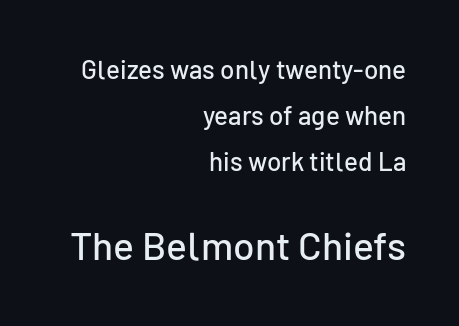
Q: Is the text italic (slanted)? A: No, it is upright.
Q: Is the typeface a serif or a sans-serif typeface? A: Sans-serif.
Q: Is the text underlined? A: No.
Q: How is the paragraph aligned? A: Right-aligned.
Q: Is the spacing between letters normal or unusually wide? A: Normal.
Q: Which block of text is set in a larger size, the first (top) or the second (bottom)? A: The second (bottom) one.
Q: Width (condensed, normal, or wide)? A: Normal.
Q: Stroke contrast? A: Low.
Q: x-height? A: Medium.
Q: Monospaced? A: No.
